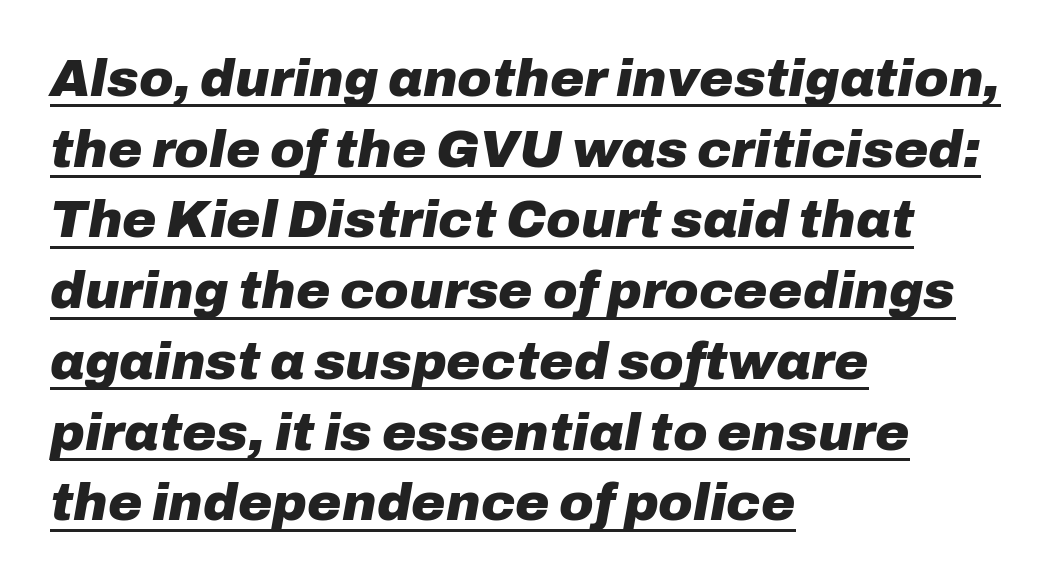
Q: Is the text bold? A: Yes.
Q: Is the text italic (slanted)? A: Yes, it leans right by about 10 degrees.
Q: Is the text underlined? A: Yes.
Q: How is the paragraph aligned? A: Left-aligned.
Q: Is the spacing between letters normal or unusually wide? A: Normal.
Q: Is the spacing between lines tight, normal or loose? A: Normal.
Q: Width (condensed, normal, or wide)? A: Normal.
Q: Stroke contrast? A: Low.
Q: x-height? A: Medium.
Q: Monospaced? A: No.
